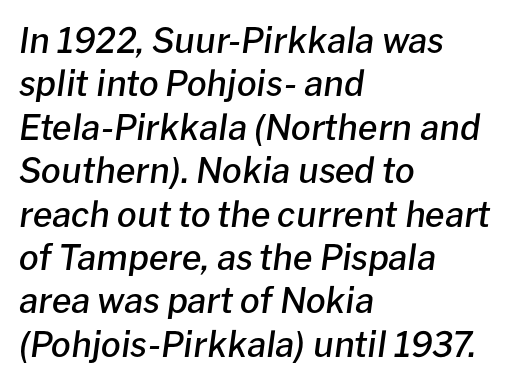
A typesetter would call this zero additional tracking. The text carries the slant typical of an italic or oblique font. Does the copy run flush right? No — it runs flush left. Looks like regular typesetting: each glyph gets only the width it needs.
